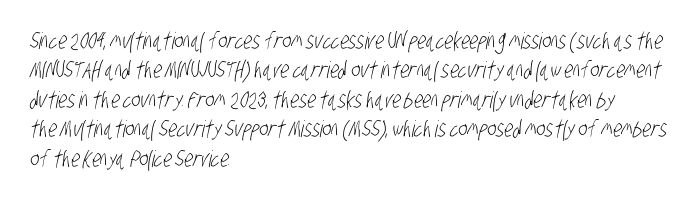
The image shows 23 px text type; set left-aligned, normal line spacing (1.28x), normal letter spacing, not underlined.
